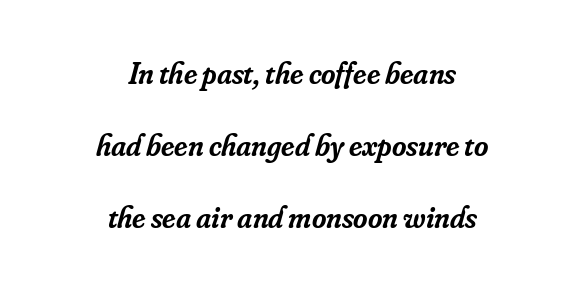
{"serif": "yes", "italic": "yes", "lean": "right", "slant_degrees": 16, "bold": "semi", "weight": "semibold", "width": "normal", "stroke_contrast": "low", "x_height": "small", "monospaced": "no", "underline": "no", "align": "center", "line_spacing": "loose", "line_spacing_ratio": 2.32, "letter_spacing": "normal", "letter_spacing_em": 0.0, "glyph_px": 31}
